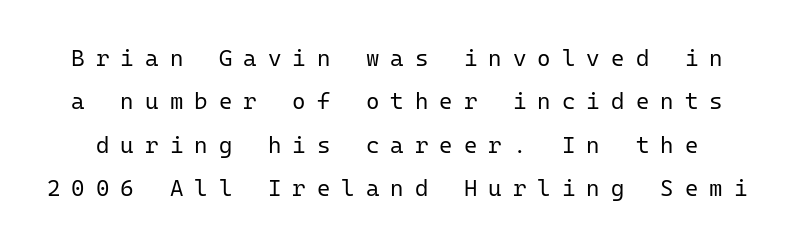
The image shows 23 px text type, upright; set line spacing 1.89x, unusually wide letter spacing (+0.48 em), not underlined.
